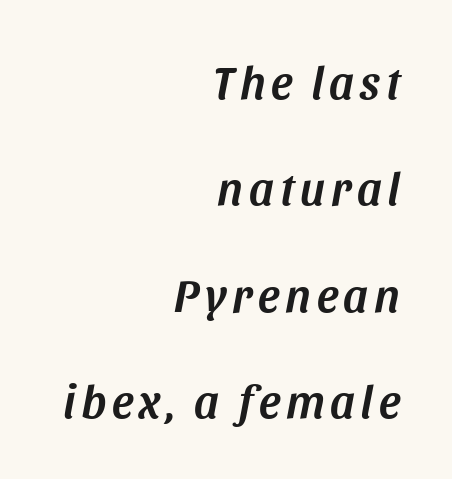
{"italic": "yes", "lean": "right", "slant_degrees": 11, "width": "normal", "stroke_contrast": "medium", "x_height": "large", "monospaced": "no", "underline": "no", "align": "right", "line_spacing": "loose", "line_spacing_ratio": 2.31, "glyph_px": 46}
